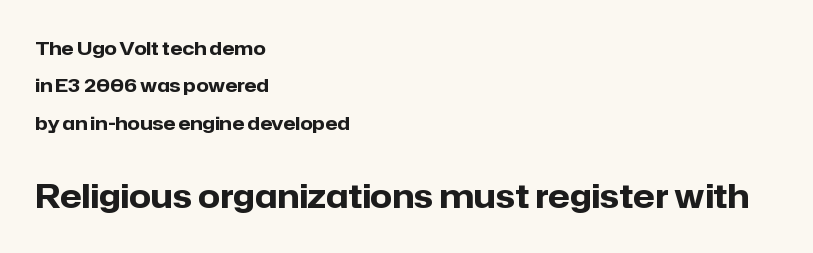
The image shows 32 px heavy sans-serif type, upright; set left-aligned, loose line spacing (2.08x), normal letter spacing, not underlined; the second (bottom) block is 1.78x larger; low stroke contrast and a medium x-height.
